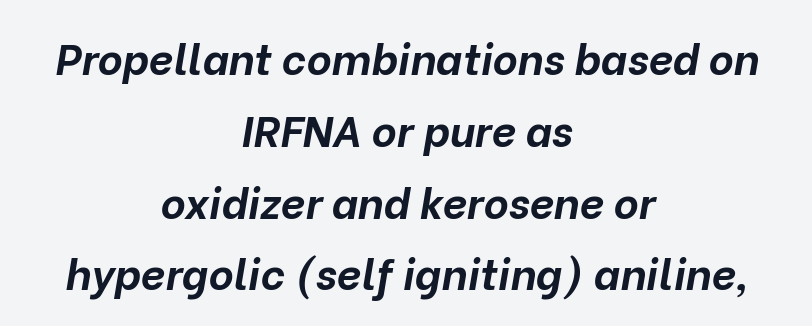
{"italic": "yes", "lean": "right", "slant_degrees": 10, "bold": "yes", "weight": "bold", "width": "normal", "stroke_contrast": "low", "x_height": "medium", "monospaced": "no", "underline": "no", "align": "center", "line_spacing": "normal", "line_spacing_ratio": 1.67, "letter_spacing": "normal", "letter_spacing_em": 0.0, "glyph_px": 43}
